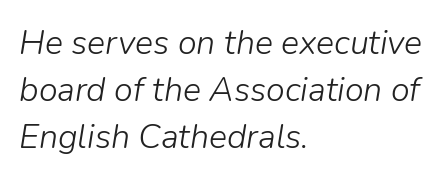
The image shows 34 px light type, italic (leaning right); set left-aligned, normal line spacing (1.38x), normal letter spacing, not underlined; low stroke contrast and a medium x-height.
